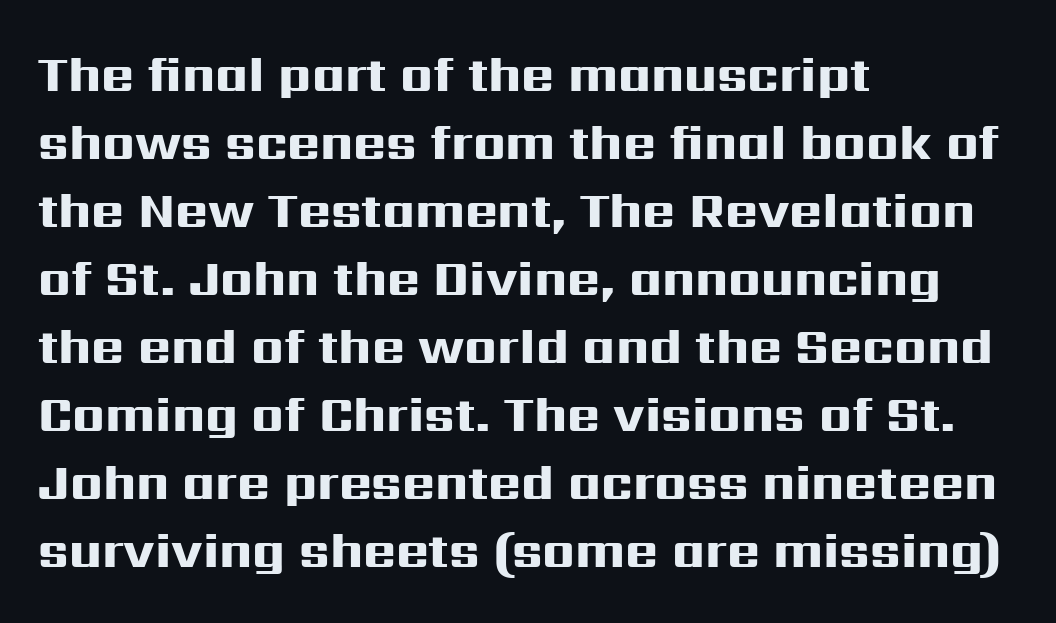
{"serif": "no", "italic": "no", "bold": "yes", "weight": "heavy", "width": "wide", "stroke_contrast": "high", "x_height": "medium", "monospaced": "no", "underline": "no", "align": "left", "line_spacing": "normal", "line_spacing_ratio": 1.36, "letter_spacing": "normal", "letter_spacing_em": 0.0, "glyph_px": 50}
